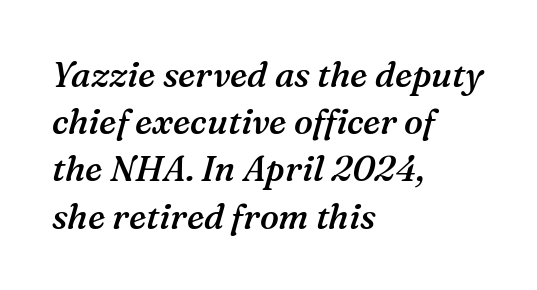
The letters advance in unequal steps, a hallmark of proportional type. Heft: intermediate — a semibold. This rendering employs a face with finishing strokes, i.e., a serif. Every character sits at an angle, as italics do.
